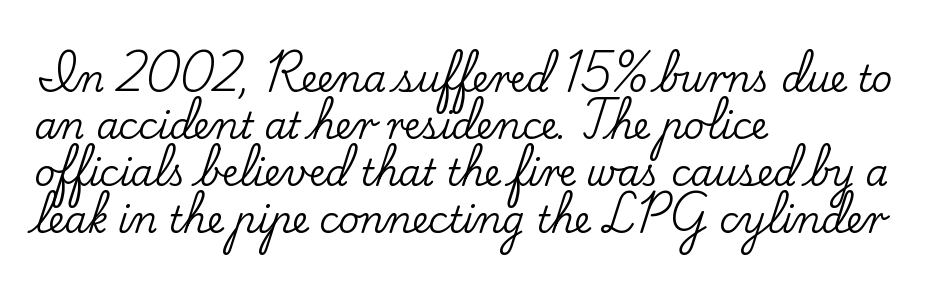
Is this a fixed-width face? No — the glyphs have proportional, varying widths. These lines keep a tight, regular rhythm from letter to letter. Font category for this specimen: serif. The rendering uses a moderate line-height, typical for paragraphs.
